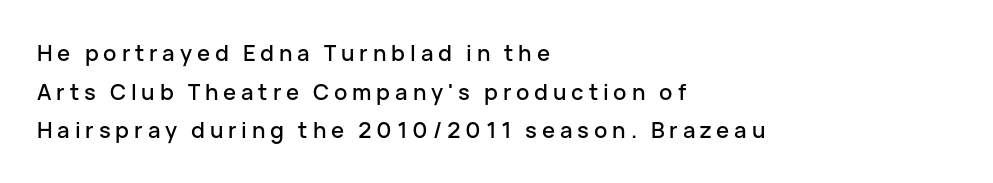
Italic? Not at all — the glyphs are vertical. Left-aligned paragraph, ragged on the right. Underlining? Definitely not there. The tracking jumps out immediately: characters are airy and widely separated.
